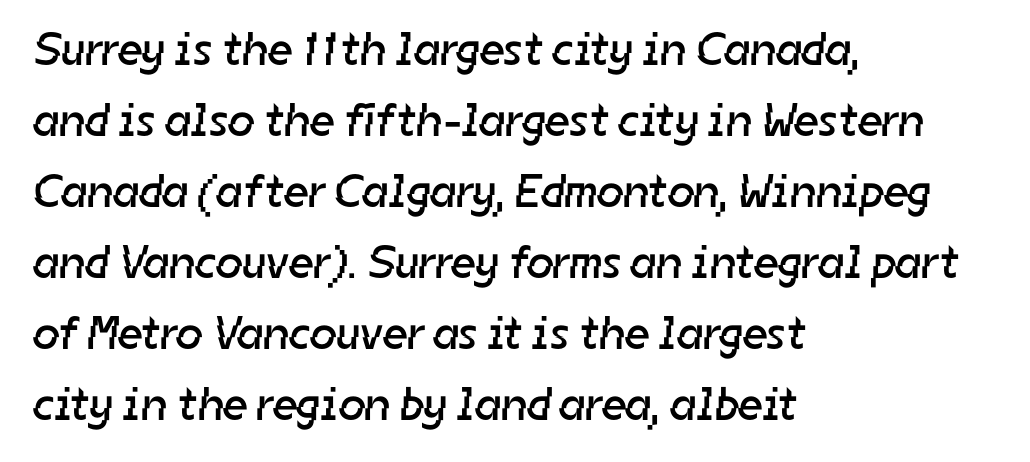
The image shows 47 px regular-weight sans-serif type; set left-aligned, normal line spacing (1.51x), normal letter spacing, not underlined; low stroke contrast and a medium x-height.
